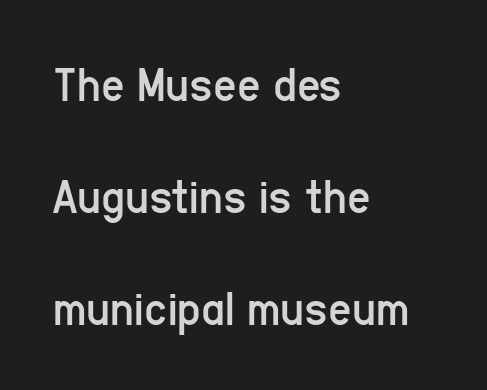
Q: Is the text bold? A: No.
Q: Is the text italic (slanted)? A: No, it is upright.
Q: Is the typeface a serif or a sans-serif typeface? A: Sans-serif.
Q: Is the text underlined? A: No.
Q: How is the paragraph aligned? A: Left-aligned.
Q: Is the spacing between letters normal or unusually wide? A: Normal.
Q: Is the spacing between lines tight, normal or loose? A: Loose.
Q: Width (condensed, normal, or wide)? A: Condensed.
Q: Stroke contrast? A: Low.
Q: x-height? A: Medium.
Q: Monospaced? A: No.
